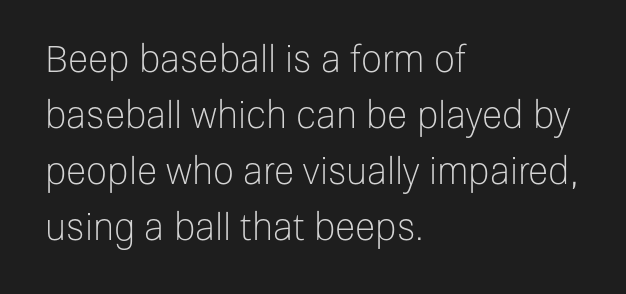
The image shows 37 px light sans-serif type, upright; set left-aligned, normal line spacing (1.51x), normal letter spacing, not underlined; low stroke contrast and a medium x-height.
